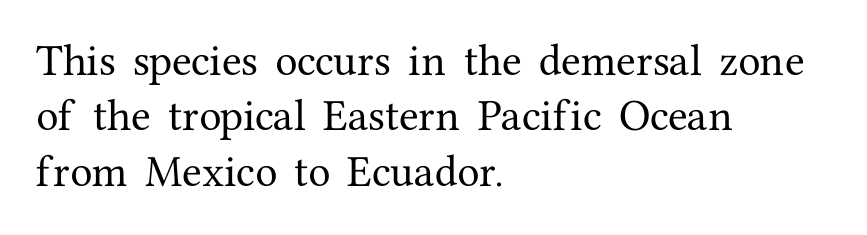
{"serif": "yes", "italic": "no", "width": "normal", "stroke_contrast": "medium", "x_height": "medium", "monospaced": "no", "underline": "no", "align": "left", "line_spacing": "normal", "line_spacing_ratio": 1.54, "letter_spacing": "normal", "letter_spacing_em": 0.0, "glyph_px": 36}
